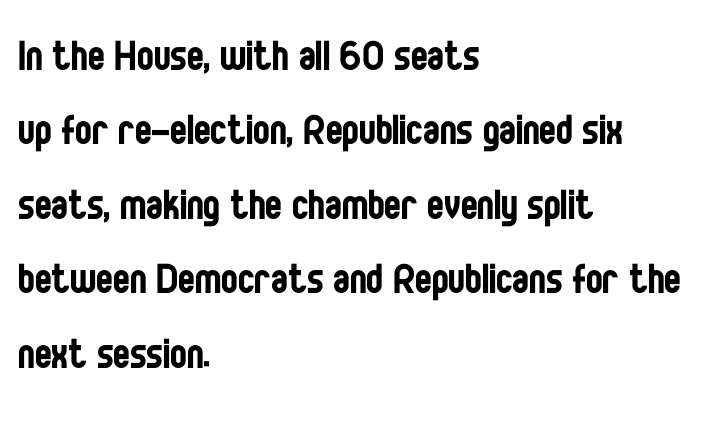
Is this a sans? Yes — the strokes have no serifs. In terms of letterspacing, this is plain default setting. Proportional: the letters do not fall into vertical columns. Just letters on the line, the space beneath them empty. Compared with typical paragraphs, the rows here are spaced about the same. Every character sits straight up, as roman type does.
